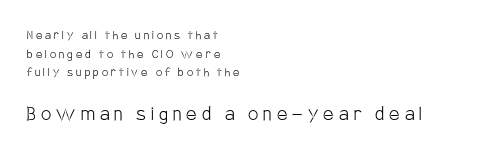
Notice how the stems are strictly vertical — no italics here. The font sits on the lighter half of the weight spectrum, regular included. The passage is arranged the way most books set body copy — flush left. A student would notice the bottom passage is typeset larger than what precedes it. Any mark beneath the type? The region is blank. The letters are spread apart with noticeably loose tracking.
